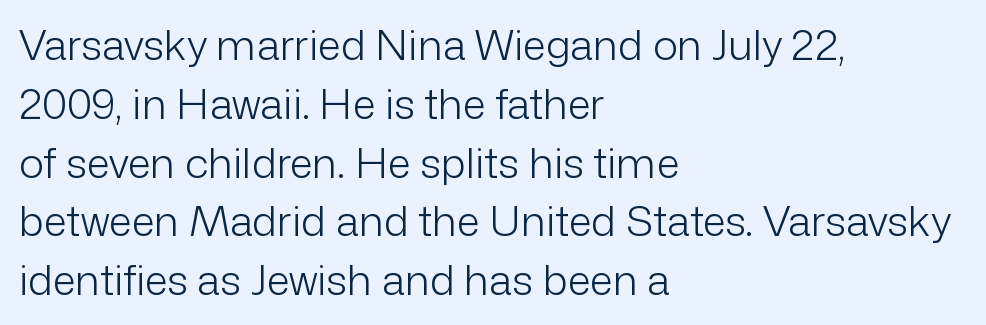
The image shows 42 px light sans-serif type, upright; set left-aligned, normal line spacing (1.4x), normal letter spacing, not underlined; low stroke contrast and a medium x-height.
